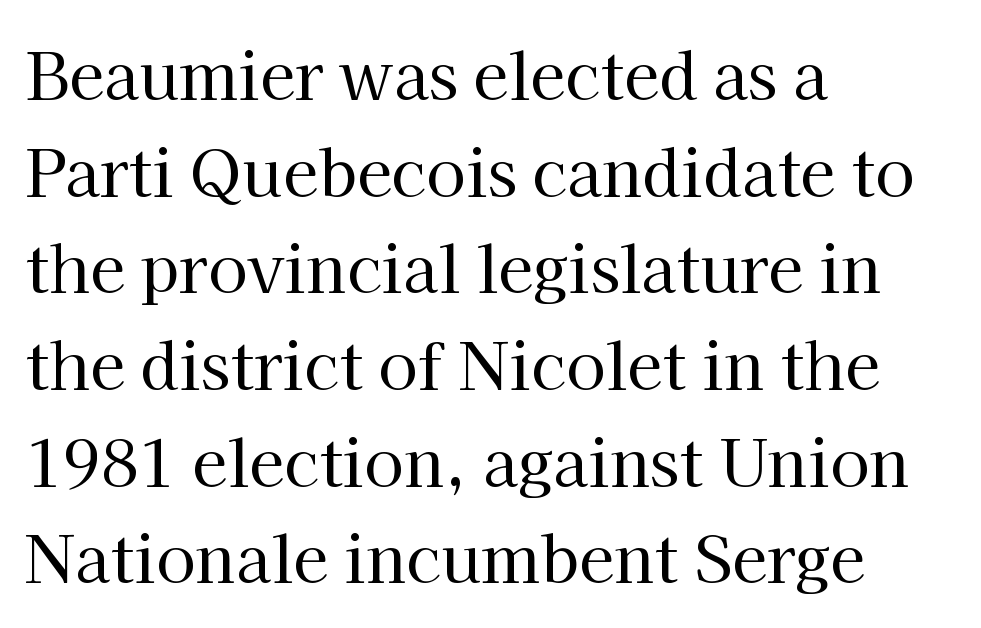
The foot of each line stays bare and open. The designer left line spacing at the default. The weight would be labelled regular, book, light, or lighter still. Check where the strokes stop: tiny serifs finish them off. The face used here is proportionally spaced, like ordinary book or web type. The type is set solid horizontally, with unmodified tracking.
